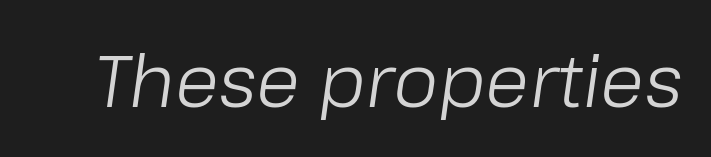
Q: Is the text bold? A: No.
Q: Is the text italic (slanted)? A: Yes, it leans right by about 8 degrees.
Q: Is the text underlined? A: No.
Q: Is the spacing between letters normal or unusually wide? A: Normal.
Q: Width (condensed, normal, or wide)? A: Normal.
Q: Stroke contrast? A: Low.
Q: x-height? A: Medium.
Q: Monospaced? A: No.
